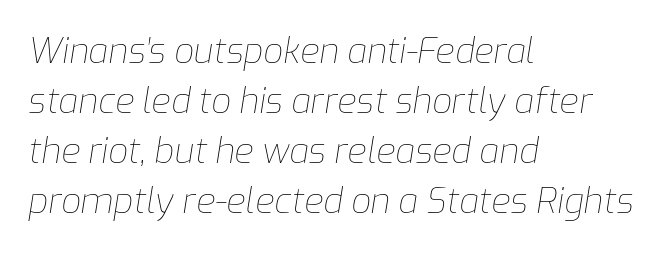
Think of a printed novel: that variable character pitch is what you see here. These lines are set flush left with a ragged right edge. Descenders hang freely into open space. Ink coverage per letter is moderate at most. This sample uses plain, unmodified letter spacing.
